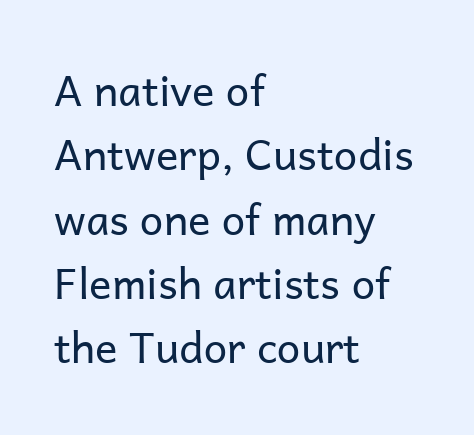
{"serif": "no", "italic": "no", "bold": "no", "weight": "regular", "width": "normal", "stroke_contrast": "low", "x_height": "medium", "monospaced": "no", "underline": "no", "align": "left", "line_spacing": "normal", "line_spacing_ratio": 1.53, "letter_spacing": "normal", "letter_spacing_em": 0.0, "glyph_px": 42}
